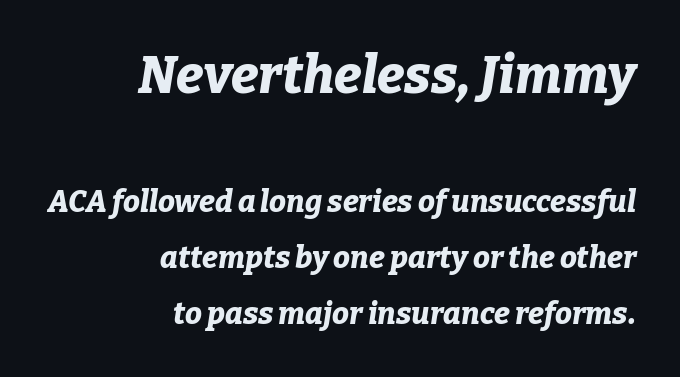
Q: Is the text bold? A: Yes.
Q: Is the text italic (slanted)? A: Yes, it leans right by about 9 degrees.
Q: Is the text underlined? A: No.
Q: How is the paragraph aligned? A: Right-aligned.
Q: Is the spacing between letters normal or unusually wide? A: Normal.
Q: Which block of text is set in a larger size, the first (top) or the second (bottom)? A: The first (top) one.
Q: Width (condensed, normal, or wide)? A: Normal.
Q: Stroke contrast? A: Low.
Q: x-height? A: Medium.
Q: Monospaced? A: No.
